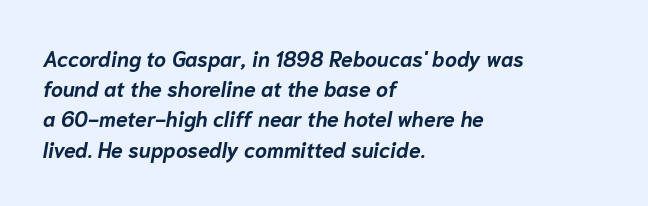
{"italic": "yes", "lean": "right", "slant_degrees": 10, "bold": "yes", "underline": "no", "align": "left", "line_spacing": "normal", "line_spacing_ratio": 1.44, "letter_spacing": "normal", "letter_spacing_em": 0.0, "glyph_px": 21}
